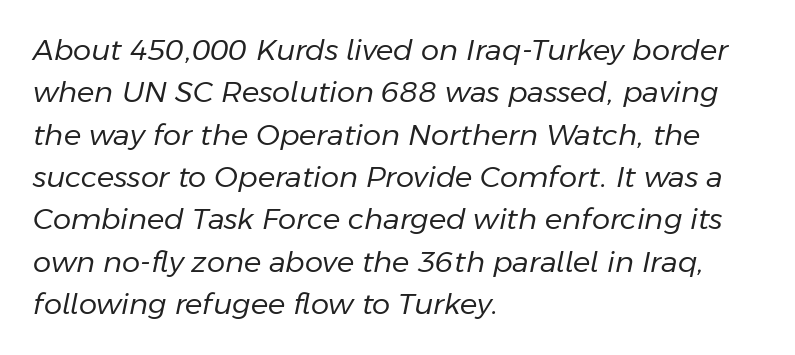
Looks like regular typesetting: each glyph gets only the width it needs. The passage shown has conventional tracking throughout. Is the block centered? No — it sits flush against the left margin. The passage shown is not bold in any degree. Check under the words: just untouched page.
